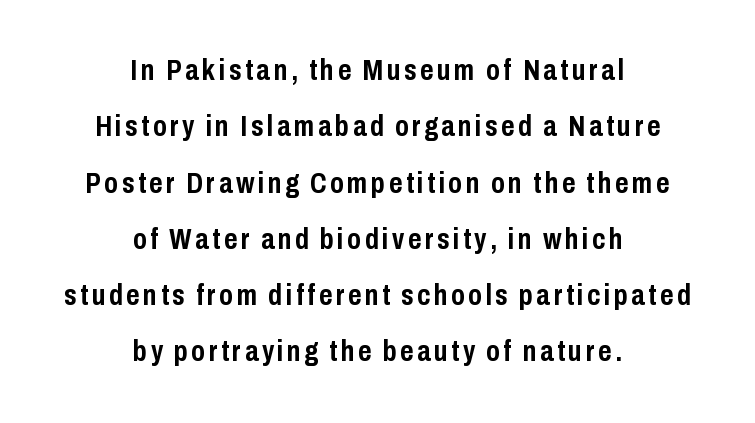
Caption: bold face, heavy strokes. The face used here is proportionally spaced, like ordinary book or web type. Ordinary non-slanted type is in use. Compared with typical paragraphs, the rows here are farther apart. The rendering shows plain stroke endings on the letterforms — a sans-serif design.
